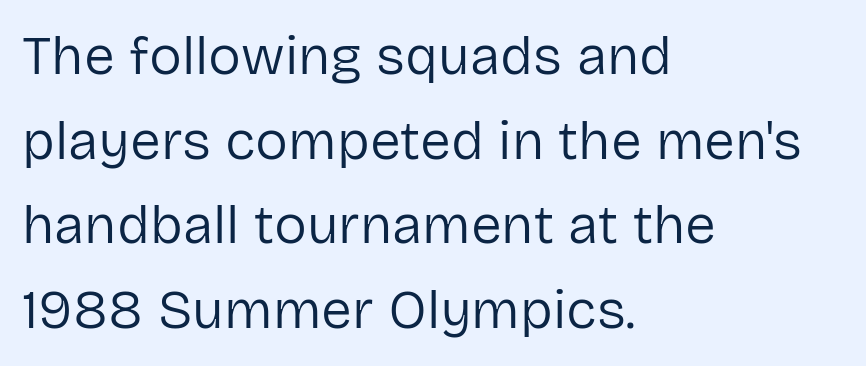
Q: Is the text bold? A: No.
Q: Is the text italic (slanted)? A: No, it is upright.
Q: Is the typeface a serif or a sans-serif typeface? A: Sans-serif.
Q: Is the text underlined? A: No.
Q: How is the paragraph aligned? A: Left-aligned.
Q: Is the spacing between letters normal or unusually wide? A: Normal.
Q: Is the spacing between lines tight, normal or loose? A: Normal.
Q: Width (condensed, normal, or wide)? A: Normal.
Q: Stroke contrast? A: Low.
Q: x-height? A: Medium.
Q: Monospaced? A: No.
